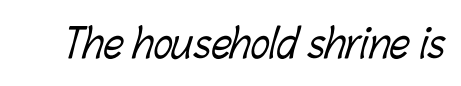
Looks like regular typesetting: each glyph gets only the width it needs. How are the letters spaced? Ordinarily, with no added tracking. The characters are drawn with everyday or finer stroke widths. The space beneath each line is pristine and unruled.
